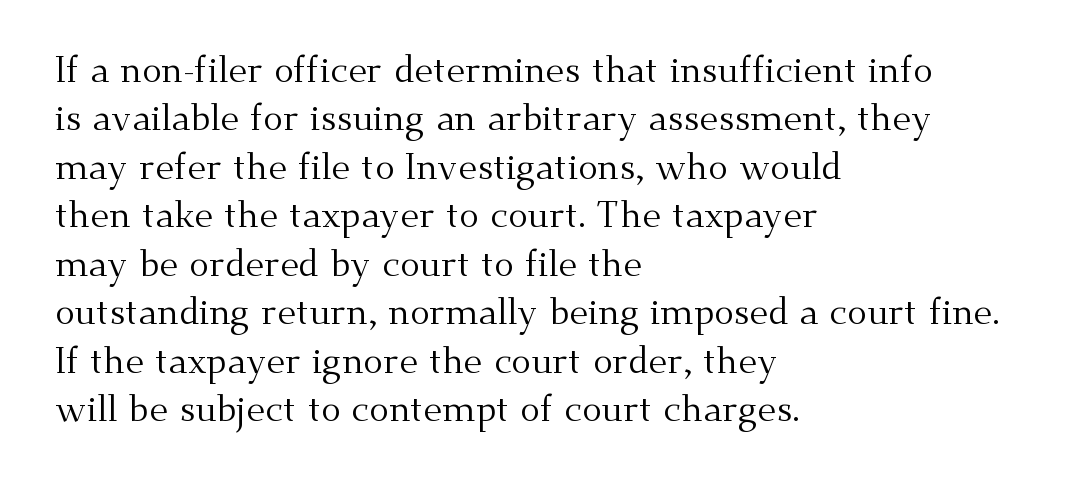
Q: Is the text bold? A: No.
Q: Is the text italic (slanted)? A: No, it is upright.
Q: Is the typeface a serif or a sans-serif typeface? A: Serif.
Q: Is the text underlined? A: No.
Q: How is the paragraph aligned? A: Left-aligned.
Q: Is the spacing between letters normal or unusually wide? A: Normal.
Q: Is the spacing between lines tight, normal or loose? A: Normal.
Q: Width (condensed, normal, or wide)? A: Normal.
Q: Stroke contrast? A: Medium.
Q: x-height? A: Small.
Q: Monospaced? A: No.
